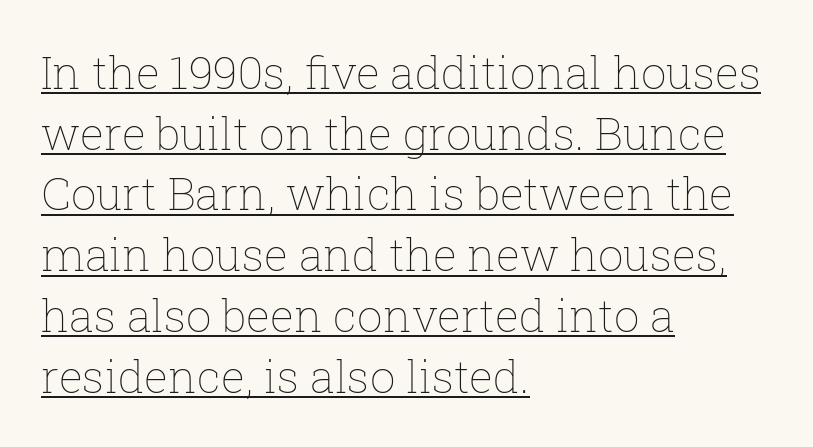
The weight would be labelled regular, book, light, or lighter still. Vertical spacing — default. These lines are set flush left with a ragged right edge. Character widths vary here, with narrow letters taking less room than wide ones. Caption: lettering with a line underneath.
